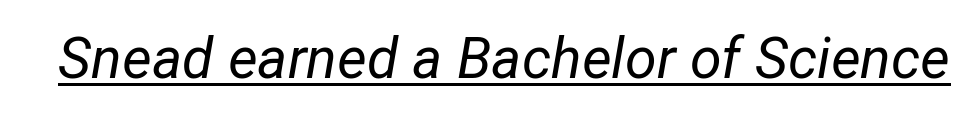
Decoration check: the copy is underlined. Here the designer chose a conventional face with non-uniform glyph widths. Compared with typical body copy, the letter spacing here is the same. Weight: in the light-to-regular range.
